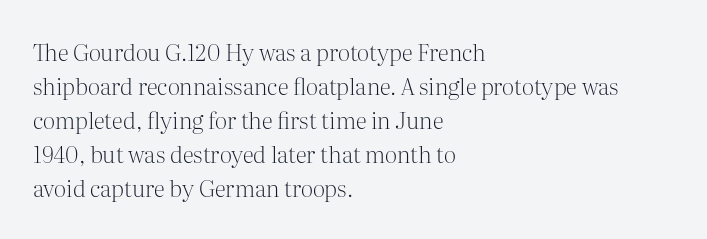
The image shows 23 px text type, upright; set left-aligned, normal line spacing (1.48x), normal letter spacing, not underlined.
